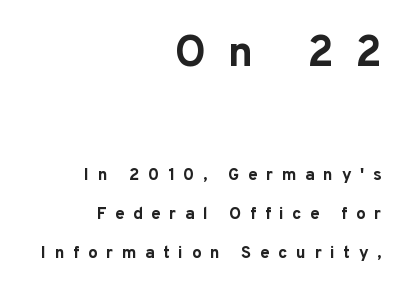
{"serif": "no", "italic": "no", "bold": "yes", "weight": "bold", "width": "normal", "stroke_contrast": "low", "x_height": "medium", "monospaced": "no", "underline": "no", "align": "right", "line_spacing": "loose", "line_spacing_ratio": 2.31, "letter_spacing": "wide", "letter_spacing_em": 0.5, "larger_block": "first", "size_ratio": 2.53, "glyph_px": 43}
